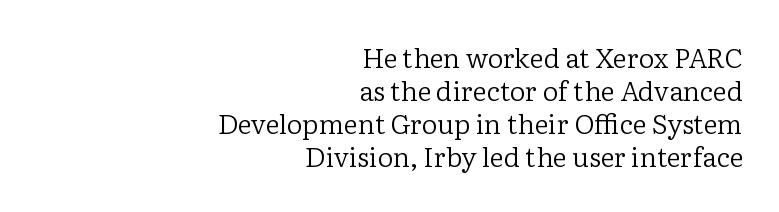
{"italic": "no", "bold": "no", "underline": "no", "align": "right", "line_spacing_ratio": 1.22, "letter_spacing": "normal", "letter_spacing_em": 0.0, "glyph_px": 27}
